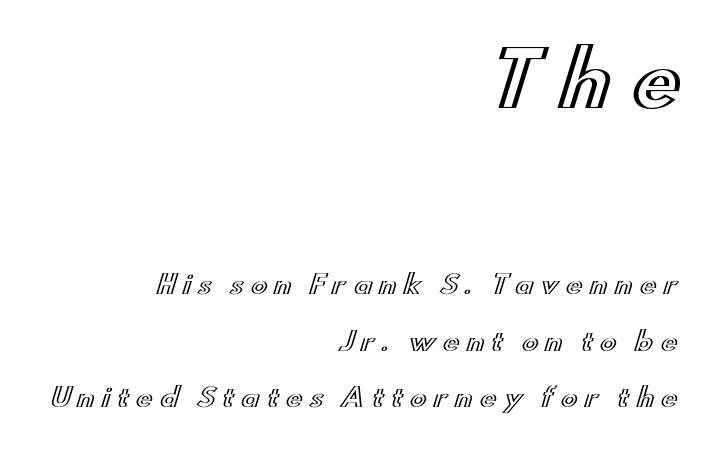
{"width": "wide", "x_height": "small", "monospaced": "no", "underline": "no", "align": "right", "line_spacing": "loose", "line_spacing_ratio": 2.26, "letter_spacing": "wide", "letter_spacing_em": 0.28, "larger_block": "first", "size_ratio": 2.96, "glyph_px": 74}
